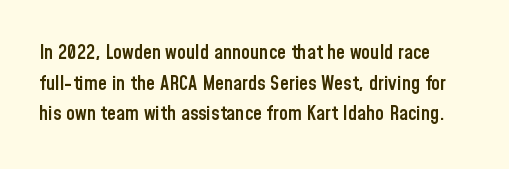
{"italic": "no", "bold": "semi", "underline": "no", "line_spacing": "normal", "line_spacing_ratio": 1.53, "letter_spacing": "normal", "letter_spacing_em": 0.0, "glyph_px": 20}
